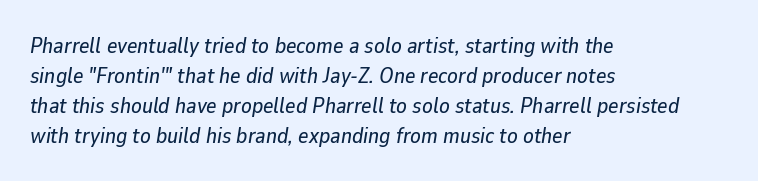
{"italic": "yes", "lean": "right", "slant_degrees": 9, "underline": "no", "align": "left", "line_spacing": "normal", "line_spacing_ratio": 1.36, "letter_spacing": "normal", "letter_spacing_em": 0.0, "glyph_px": 22}
